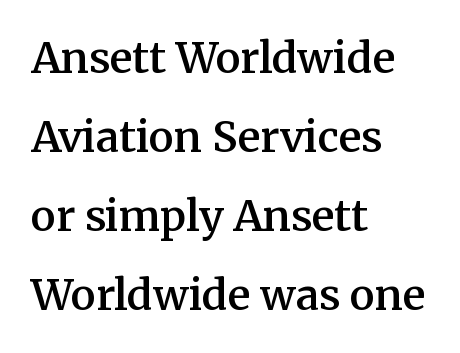
Q: Is the text bold? A: Semi-bold.
Q: Is the text italic (slanted)? A: No, it is upright.
Q: Is the typeface a serif or a sans-serif typeface? A: Serif.
Q: Is the text underlined? A: No.
Q: How is the paragraph aligned? A: Left-aligned.
Q: Is the spacing between letters normal or unusually wide? A: Normal.
Q: Width (condensed, normal, or wide)? A: Normal.
Q: Stroke contrast? A: Medium.
Q: x-height? A: Medium.
Q: Monospaced? A: No.
